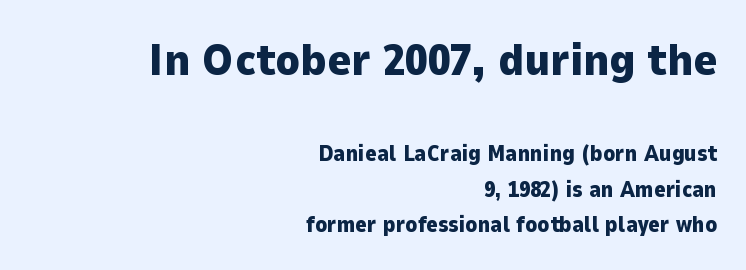
Q: Is the text bold? A: Yes.
Q: Is the text italic (slanted)? A: No, it is upright.
Q: Is the typeface a serif or a sans-serif typeface? A: Sans-serif.
Q: Is the text underlined? A: No.
Q: How is the paragraph aligned? A: Right-aligned.
Q: Is the spacing between letters normal or unusually wide? A: Normal.
Q: Is the spacing between lines tight, normal or loose? A: Normal.
Q: Which block of text is set in a larger size, the first (top) or the second (bottom)? A: The first (top) one.
Q: Width (condensed, normal, or wide)? A: Normal.
Q: Stroke contrast? A: Low.
Q: x-height? A: Medium.
Q: Monospaced? A: No.
